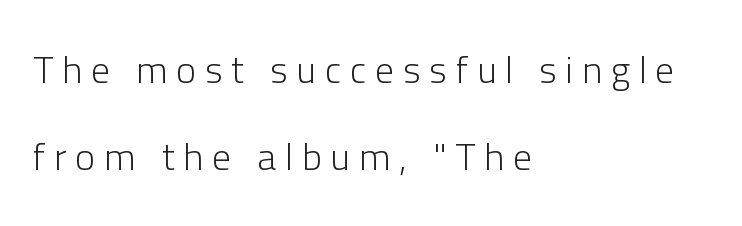
Honestly, the letter spacing is so wide it's the main thing you notice. The lines are quadded left. Vertically, the passage feels expansive, rows floating well apart. The rendering shows plain stroke endings on the letterforms — a sans-serif design. Looks like regular typesetting: each glyph gets only the width it needs.
